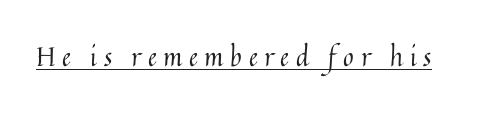
{"bold": "no", "underline": "yes", "letter_spacing": "wide", "letter_spacing_em": 0.25, "glyph_px": 26}
